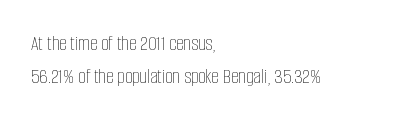
No italicization has been applied; the sample stays upright. This rendering features lettering with no underline. Summary of weight: not heavy and not bold. The typesetter chose a ragged-right arrangement here. The vertical gap from one line to the next is medium.
